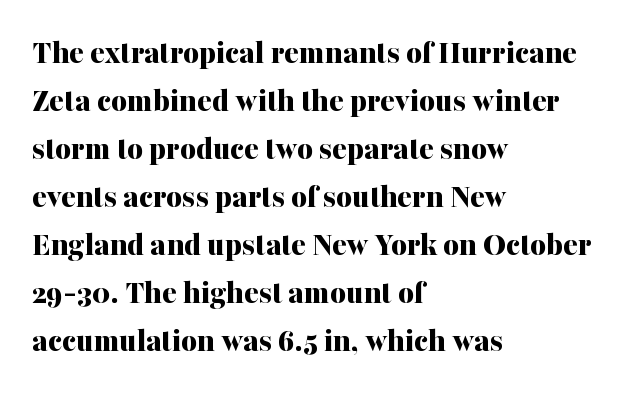
Q: Is the text bold? A: Yes.
Q: Is the text italic (slanted)? A: No, it is upright.
Q: Is the typeface a serif or a sans-serif typeface? A: Serif.
Q: Is the text underlined? A: No.
Q: How is the paragraph aligned? A: Left-aligned.
Q: Is the spacing between letters normal or unusually wide? A: Normal.
Q: Is the spacing between lines tight, normal or loose? A: Normal.
Q: Width (condensed, normal, or wide)? A: Normal.
Q: Stroke contrast? A: Medium.
Q: x-height? A: Medium.
Q: Monospaced? A: No.
